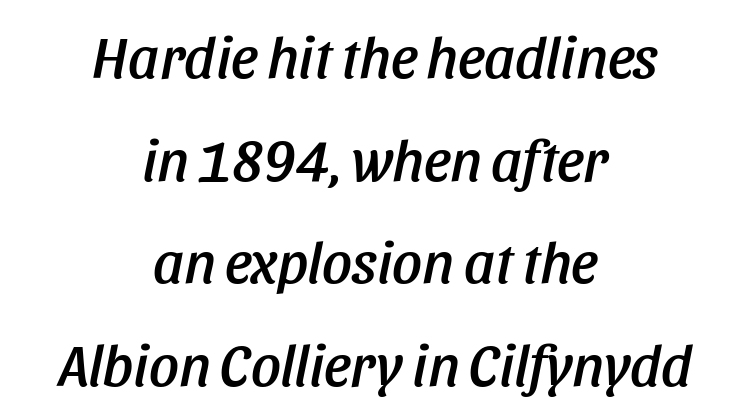
Q: Is the text italic (slanted)? A: Yes, it leans right by about 11 degrees.
Q: Is the text underlined? A: No.
Q: How is the paragraph aligned? A: Centered.
Q: Is the spacing between letters normal or unusually wide? A: Normal.
Q: Width (condensed, normal, or wide)? A: Condensed.
Q: Stroke contrast? A: Low.
Q: x-height? A: Large.
Q: Monospaced? A: No.
